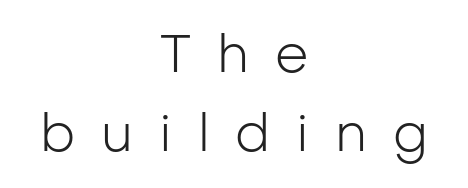
Loose tracking; the words dissolve into strings of separated letters. Is the type heavy? It reads as light-to-regular instead. Stroke terminals: plain, sans-serif. This sample uses an upright cut, with every glyph sitting square on the baseline. Reading down the column, the eye jumps a familiar distance to each next line. Here the designer chose a conventional face with non-uniform glyph widths.
